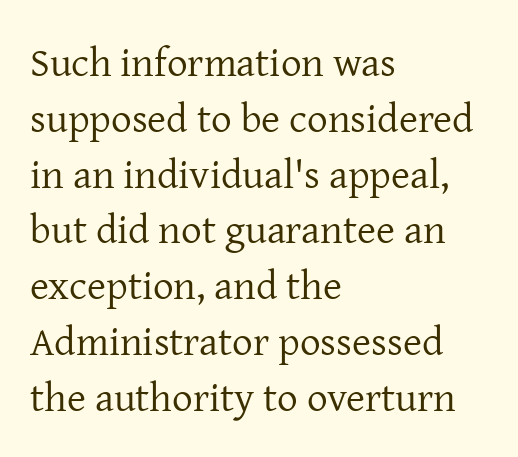
The image shows 41 px regular-weight serif type, upright; set left-aligned, normal line spacing (1.36x), normal letter spacing, not underlined; low stroke contrast and a medium x-height.
